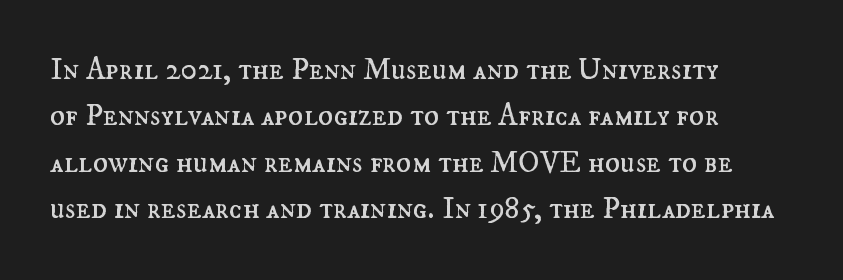
No italicization has been applied; the sample stays upright. The rendering uses natural spacing where letterforms have individual widths. The passage shown has conventional tracking throughout. Bare-footed words on every line. Whoever set this chose a conventional vertical rhythm.
